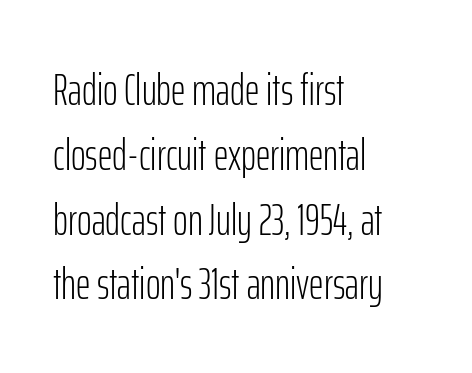
{"serif": "no", "italic": "no", "bold": "no", "weight": "light", "width": "condensed", "stroke_contrast": "low", "x_height": "medium", "monospaced": "no", "underline": "no", "align": "left", "line_spacing": "normal", "line_spacing_ratio": 1.44, "letter_spacing": "normal", "letter_spacing_em": 0.0, "glyph_px": 45}
